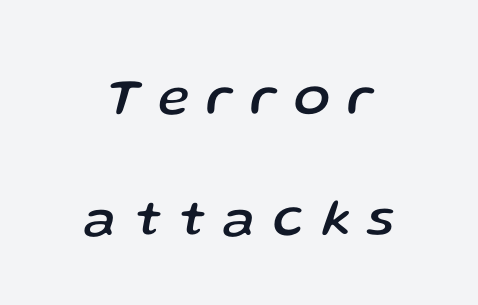
The image shows 53 px text type, italic (leaning right); set centered, loose line spacing (2.28x), unusually wide letter spacing (+0.34 em), not underlined; low stroke contrast and a medium x-height.
